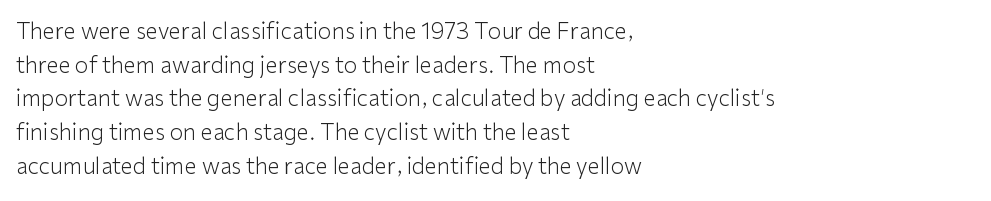
{"italic": "no", "bold": "no", "underline": "no", "align": "left", "line_spacing": "normal", "line_spacing_ratio": 1.53, "letter_spacing": "normal", "letter_spacing_em": 0.0, "glyph_px": 22}
